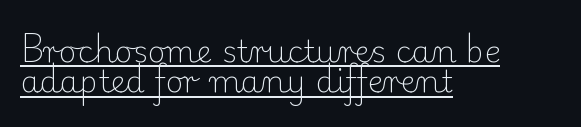
Q: Is the text bold? A: No.
Q: Is the text italic (slanted)? A: No, it is upright.
Q: Is the typeface a serif or a sans-serif typeface? A: Serif.
Q: Is the text underlined? A: Yes.
Q: How is the paragraph aligned? A: Left-aligned.
Q: Is the spacing between letters normal or unusually wide? A: Normal.
Q: Is the spacing between lines tight, normal or loose? A: Tight.
Q: Width (condensed, normal, or wide)? A: Normal.
Q: Stroke contrast? A: Low.
Q: x-height? A: Small.
Q: Monospaced? A: No.
